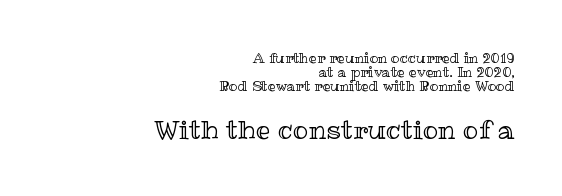
Q: Is the text italic (slanted)? A: No, it is upright.
Q: Is the text underlined? A: No.
Q: How is the paragraph aligned? A: Right-aligned.
Q: Is the spacing between letters normal or unusually wide? A: Normal.
Q: Is the spacing between lines tight, normal or loose? A: Tight.
Q: Which block of text is set in a larger size, the first (top) or the second (bottom)? A: The second (bottom) one.
